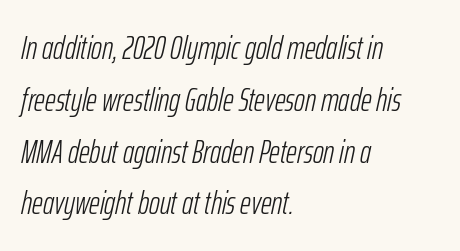
If you measured baseline to baseline, you'd find a middling distance. This rendering leaves character spacing at its baseline value. The whole block is typeset with a tilt. Beneath every word, the page is bare.
